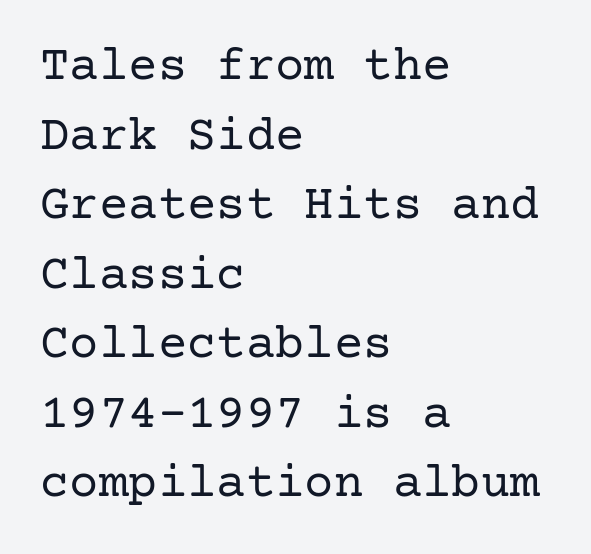
Serif or sans? Serif — the stroke terminals have little feet. The type sits square on the baseline with zero lean. Unbolded letterforms with no extra heft. Observe the ordinary spacing: letters are neighbours, not strangers. Teacher's note: observe the even left margin — that is flush-left alignment.
